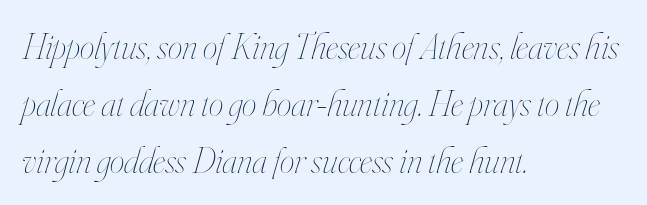
Q: Is the text bold? A: No.
Q: Is the text italic (slanted)? A: Yes, it leans right by about 16 degrees.
Q: Is the text underlined? A: No.
Q: How is the paragraph aligned? A: Left-aligned.
Q: Is the spacing between letters normal or unusually wide? A: Normal.
Q: Is the spacing between lines tight, normal or loose? A: Normal.
Q: Width (condensed, normal, or wide)? A: Condensed.
Q: Stroke contrast? A: High.
Q: x-height? A: Small.
Q: Monospaced? A: No.
